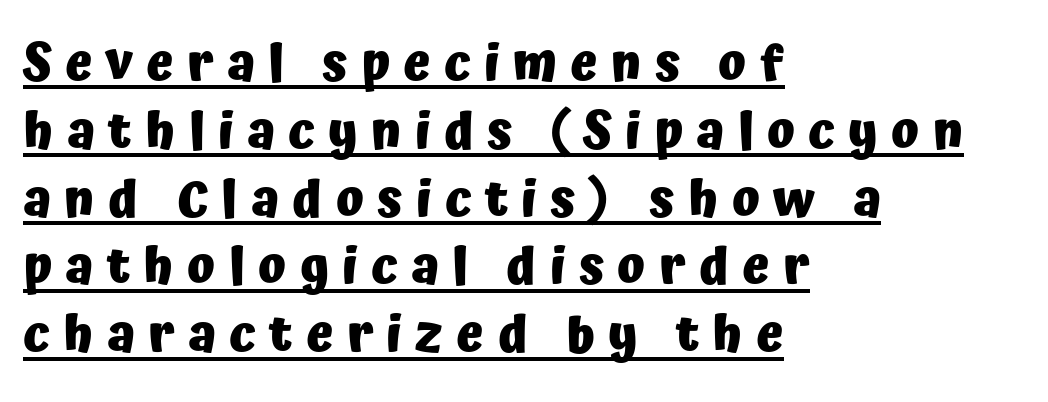
This is sans-serif lettering, the kind often seen on screens and signage. Each new line begins a customary step beneath the previous one. Ordinary non-slanted type is in use. Each line starts at the same left margin while the right side varies. Thick stems and heavy bowls — unmistakably bold. The horizontal fit of the characters is loose and conspicuously gappy.
